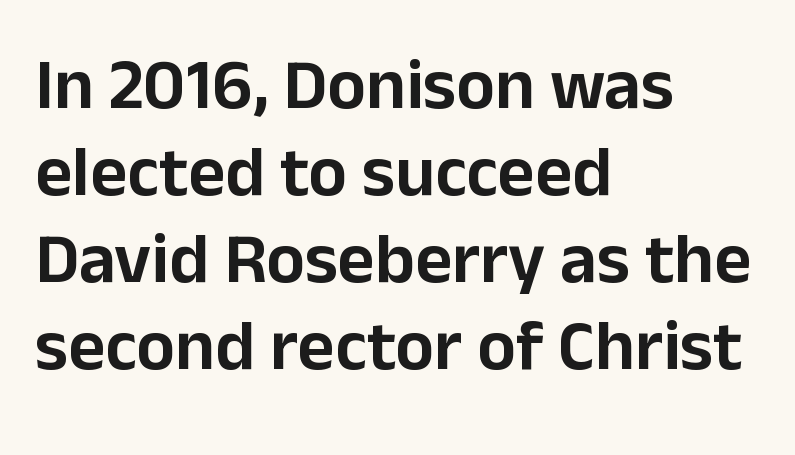
The image shows 72 px sans-serif type, upright; set left-aligned, line spacing 1.21x, normal letter spacing, not underlined; low stroke contrast and a medium x-height.
